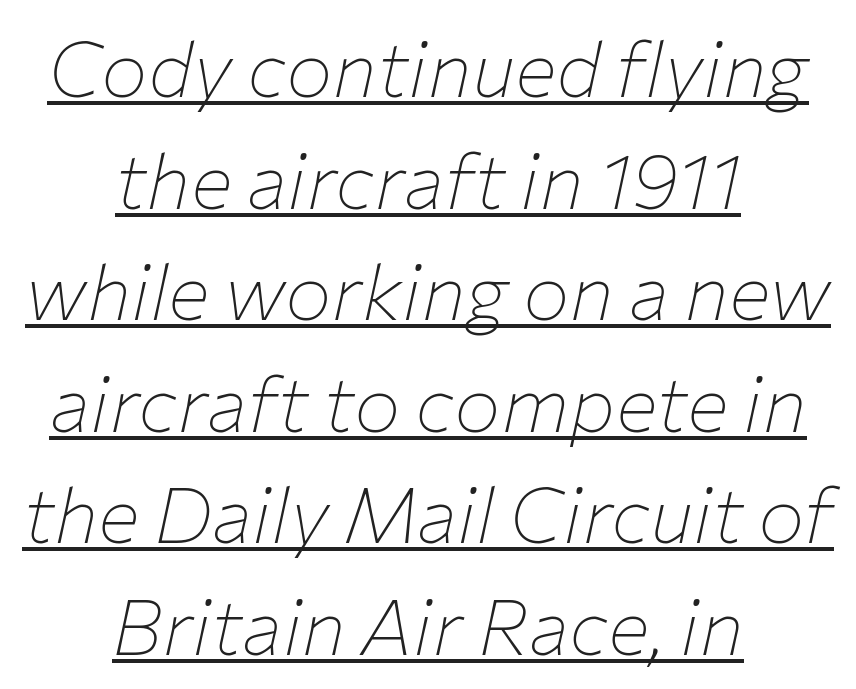
{"italic": "yes", "lean": "right", "slant_degrees": 12, "bold": "no", "weight": "thin", "width": "normal", "stroke_contrast": "low", "x_height": "medium", "monospaced": "no", "underline": "yes", "align": "center", "line_spacing": "normal", "line_spacing_ratio": 1.43, "letter_spacing": "normal", "letter_spacing_em": 0.0, "glyph_px": 78}
